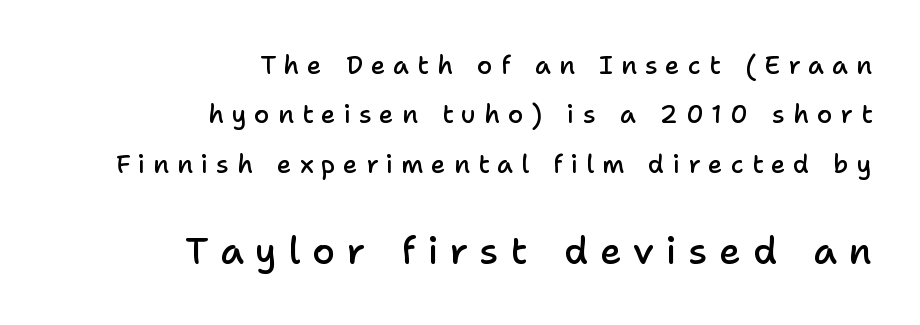
The letters stand upright; this is a roman face. Its strokes are somewhat broadened, the hallmark of semibold type. Loosely led — the rows are spread out. This sample uses a sans-serif face. Character size in the trailing block exceeds that of the leading block. Clear beneath every line of the passage.
